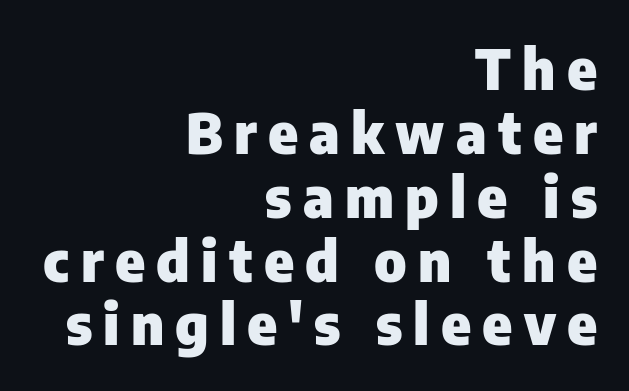
{"serif": "no", "italic": "no", "bold": "yes", "weight": "heavy", "width": "normal", "stroke_contrast": "low", "x_height": "medium", "monospaced": "no", "underline": "no", "align": "right", "line_spacing": "tight", "line_spacing_ratio": 1.14, "letter_spacing": "wide", "letter_spacing_em": 0.2, "glyph_px": 56}
